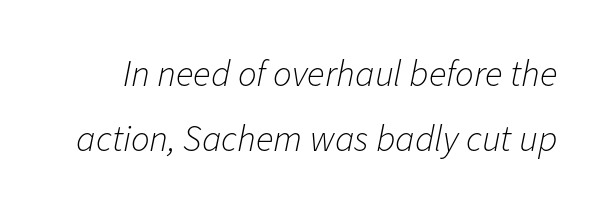
Q: Is the text bold? A: No.
Q: Is the text italic (slanted)? A: Yes, it leans right by about 11 degrees.
Q: Is the text underlined? A: No.
Q: Is the spacing between letters normal or unusually wide? A: Normal.
Q: Width (condensed, normal, or wide)? A: Normal.
Q: Stroke contrast? A: Low.
Q: x-height? A: Medium.
Q: Monospaced? A: No.
